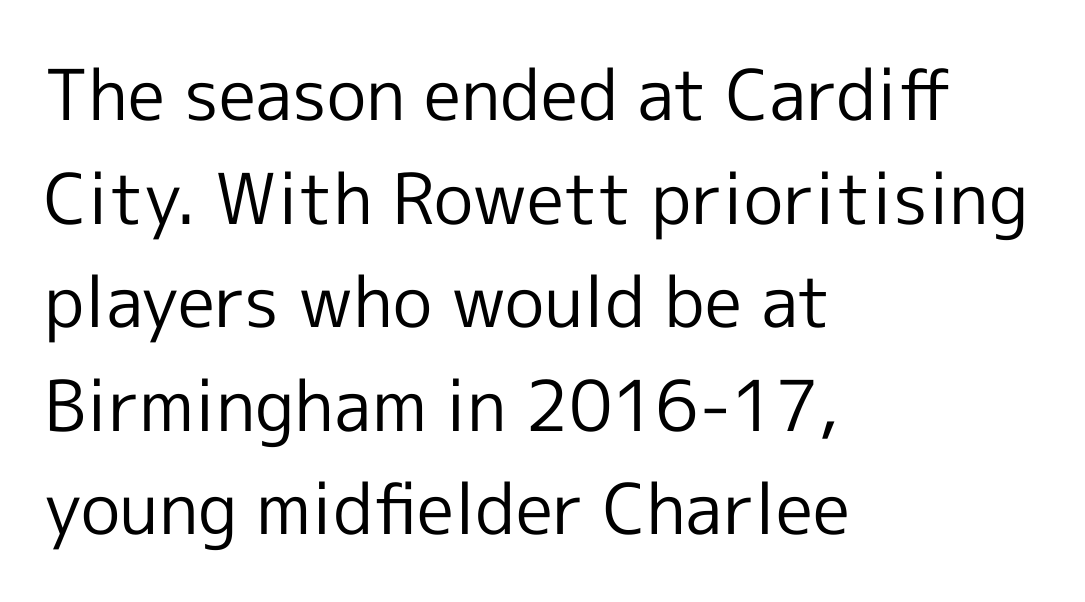
Underline: absent. Horizontal alignment here is leftward, the default for most running prose. How are the letters spaced? Ordinarily, with no added tracking. Is this a fixed-width face? No — the glyphs have proportional, varying widths.
